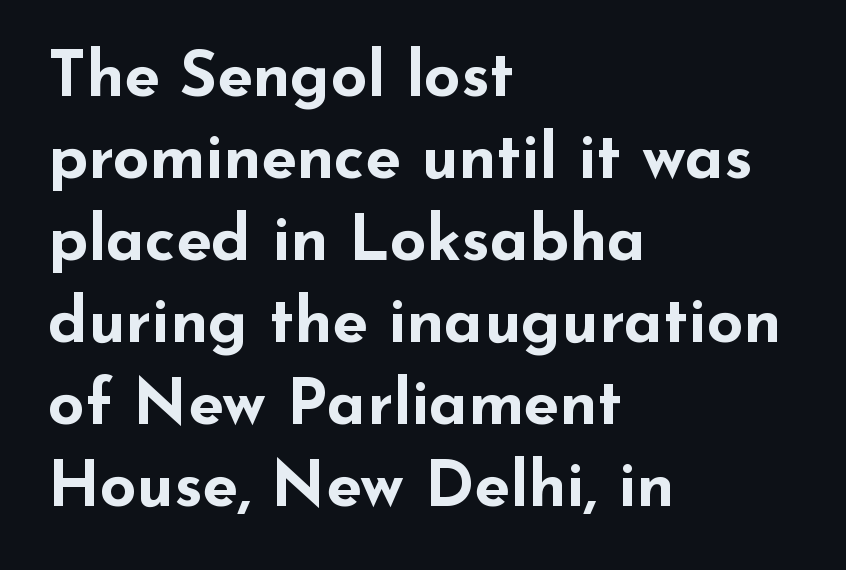
{"serif": "no", "italic": "no", "bold": "yes", "weight": "bold", "width": "wide", "stroke_contrast": "low", "x_height": "small", "monospaced": "no", "underline": "no", "align": "left", "line_spacing": "normal", "line_spacing_ratio": 1.28, "letter_spacing": "normal", "letter_spacing_em": 0.0, "glyph_px": 64}
